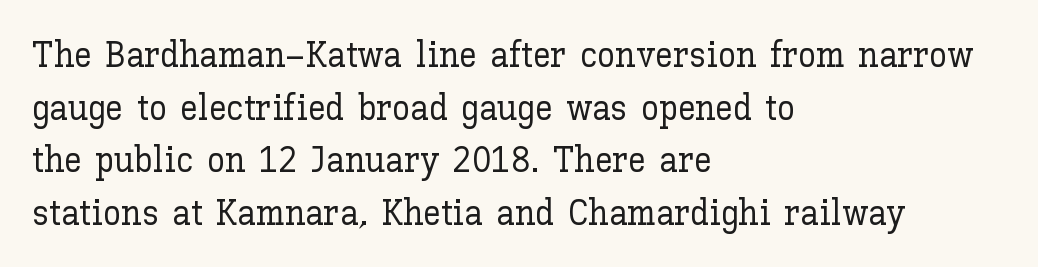
The image shows 36 px text type, upright; set left-aligned, normal line spacing (1.46x), normal letter spacing, not underlined; low stroke contrast and a medium x-height.
